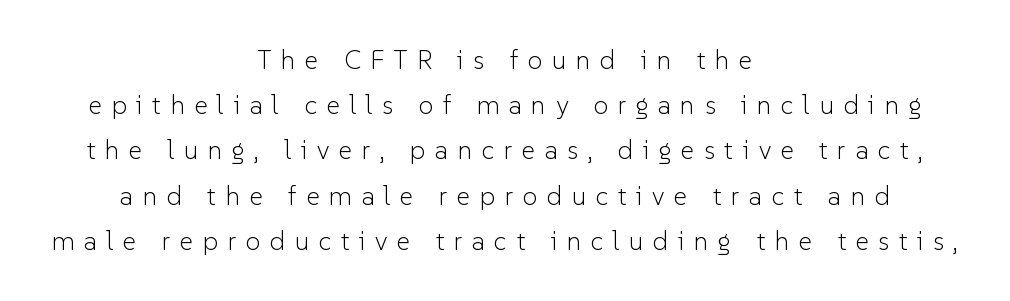
The image shows 26 px text type, upright; set centered, line spacing 1.74x, unusually wide letter spacing (+0.37 em), not underlined.
